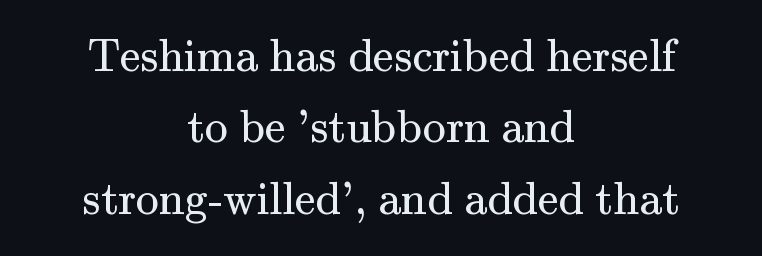
{"serif": "yes", "italic": "no", "bold": "no", "weight": "regular", "width": "normal", "stroke_contrast": "medium", "x_height": "small", "monospaced": "no", "underline": "no", "align": "center", "line_spacing": "normal", "line_spacing_ratio": 1.55, "letter_spacing": "normal", "letter_spacing_em": 0.0, "glyph_px": 46}
